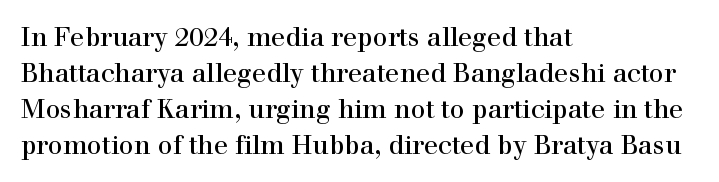
This is roman type, the default non-slanted kind. Standard letterfit; no display-style spreading of the glyphs. Evenly set lines give the paragraph a standard silhouette. The specimen omits any rule beneath the text block's lines. The paragraph shown leans on its left margin.
